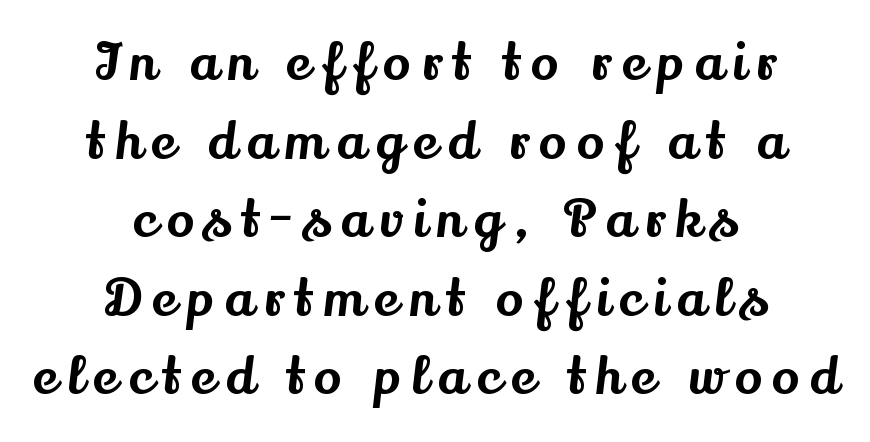
Q: Is the text italic (slanted)? A: Yes.
Q: Is the typeface a serif or a sans-serif typeface? A: Serif.
Q: Is the text underlined? A: No.
Q: How is the paragraph aligned? A: Centered.
Q: Is the spacing between letters normal or unusually wide? A: Unusually wide.
Q: Is the spacing between lines tight, normal or loose? A: Normal.
Q: Width (condensed, normal, or wide)? A: Normal.
Q: Stroke contrast? A: Medium.
Q: x-height? A: Small.
Q: Monospaced? A: No.
